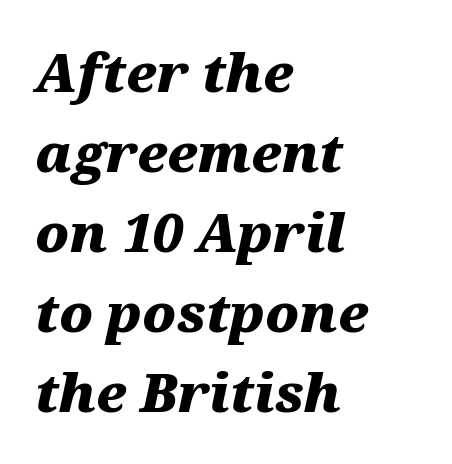
Each word holds together tightly as a unit, with standard inter-letter gaps. These lines were composed using italics. Plenty of ink on the page — the face is bold. Quick note: interline space is typical. The strip under each line holds only bare page.
